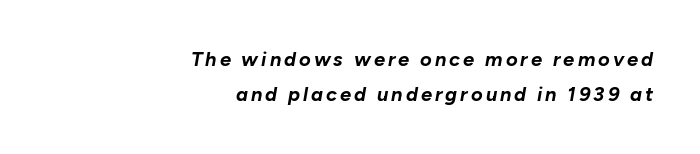
The image shows 20 px bold type, italic (leaning right); set right-aligned, line spacing 1.76x, not underlined.
